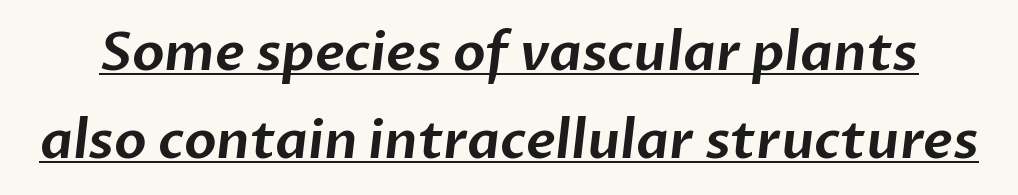
Note the varied advance widths — an 'i' is clearly narrower than an 'm'. The tracking reads as untouched default to a designer's eye. Successive baselines arrive at the customary interval. I'd call this a sans setting — the letters go barefoot. Is there an underline? Yes — a line sits under the letters.
